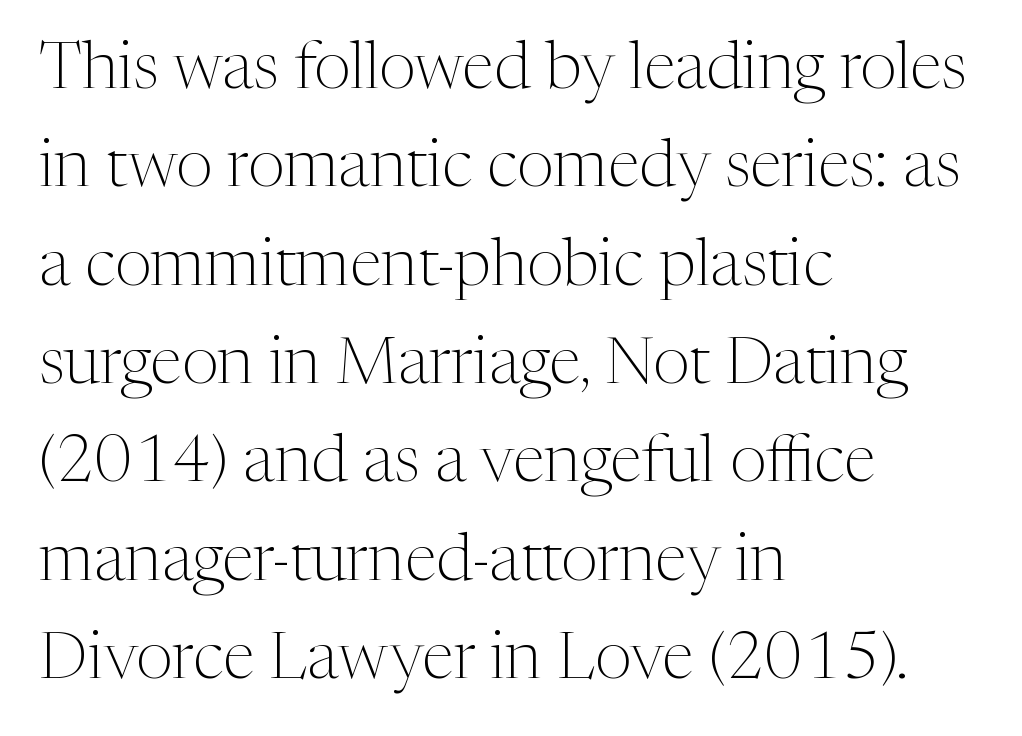
Observe the serifs anchoring each vertical stroke in this sample. The ragged edge is on the right, which tells us the setting is flush left. The typography opts for an upright posture over an oblique one. Tracking here is standard; glyphs follow each other at the usual distance. Baseline-to-baseline distance is the conventional proportion of letter height. These glyphs show unthickened strokes, regular width or finer.
